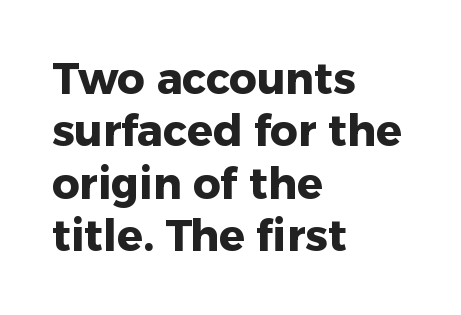
{"serif": "no", "italic": "no", "bold": "yes", "weight": "heavy", "width": "normal", "stroke_contrast": "low", "x_height": "medium", "monospaced": "no", "underline": "no", "align": "left", "line_spacing_ratio": 1.22, "letter_spacing": "normal", "letter_spacing_em": 0.0, "glyph_px": 43}
